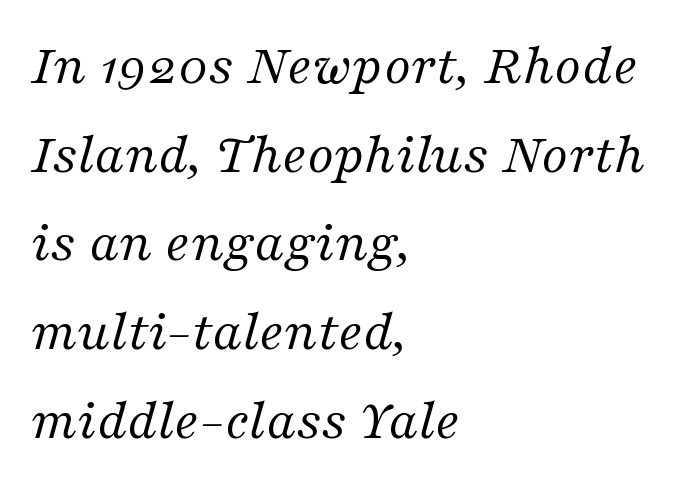
The cut favours lightness, reaching ordinary text weight at its darkest. Slanted lettering throughout. The compositor pushed each line to the left boundary. Leading matches the norm, producing a regular column.
